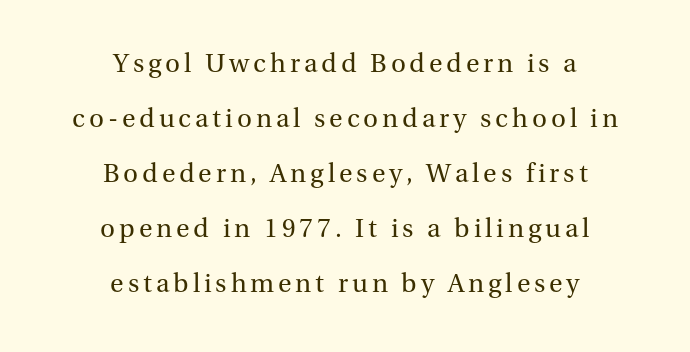
The image shows 26 px text type, upright; set centered, loose line spacing (2.12x), not underlined.
